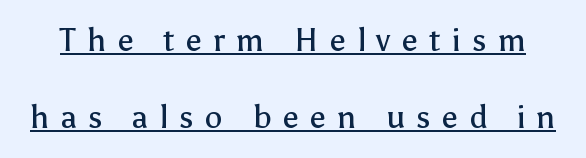
The image shows 32 px regular-weight sans-serif type, upright; set loose line spacing (2.42x), unusually wide letter spacing (+0.35 em), underlined; low stroke contrast and a medium x-height.
